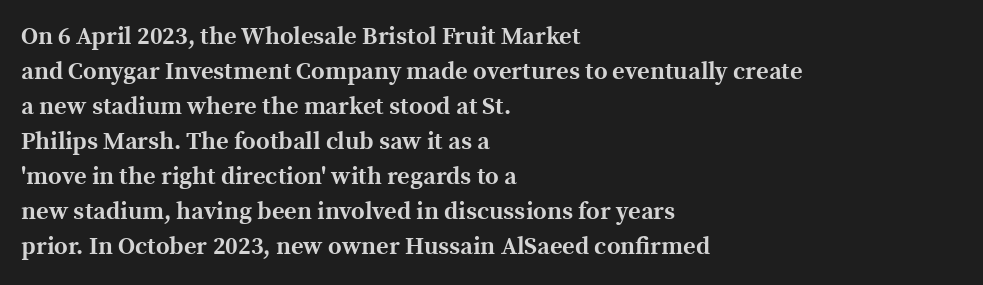
Q: Is the text bold? A: Yes.
Q: Is the text italic (slanted)? A: No, it is upright.
Q: Is the text underlined? A: No.
Q: How is the paragraph aligned? A: Left-aligned.
Q: Is the spacing between letters normal or unusually wide? A: Normal.
Q: Is the spacing between lines tight, normal or loose? A: Normal.
